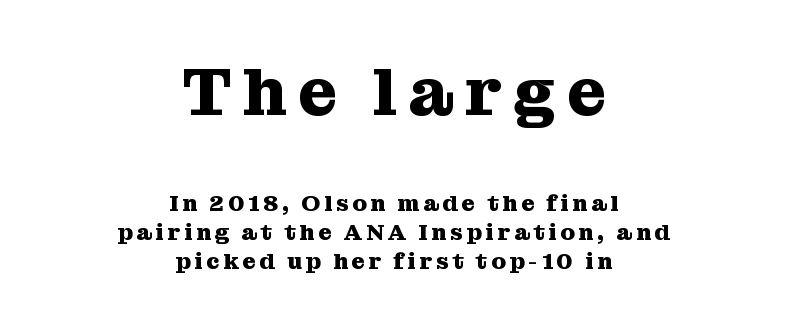
{"serif": "yes", "italic": "no", "bold": "yes", "weight": "heavy", "width": "normal", "stroke_contrast": "medium", "x_height": "medium", "monospaced": "no", "underline": "no", "align": "center", "line_spacing": "normal", "line_spacing_ratio": 1.26, "larger_block": "first", "size_ratio": 2.96, "glyph_px": 68}
